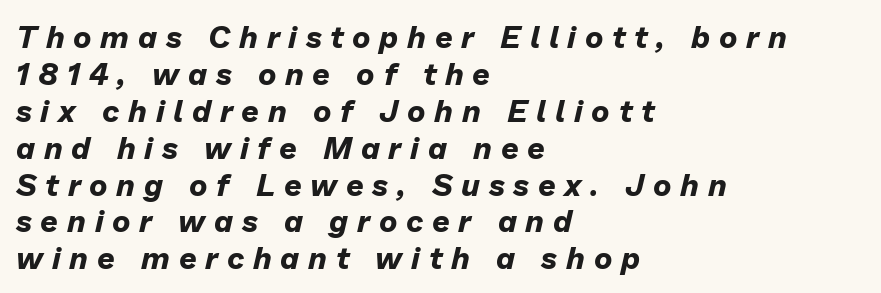
The image shows 31 px bold type, italic (leaning right); set left-aligned, line spacing 1.19x, unusually wide letter spacing (+0.28 em), not underlined; low stroke contrast and a medium x-height.
